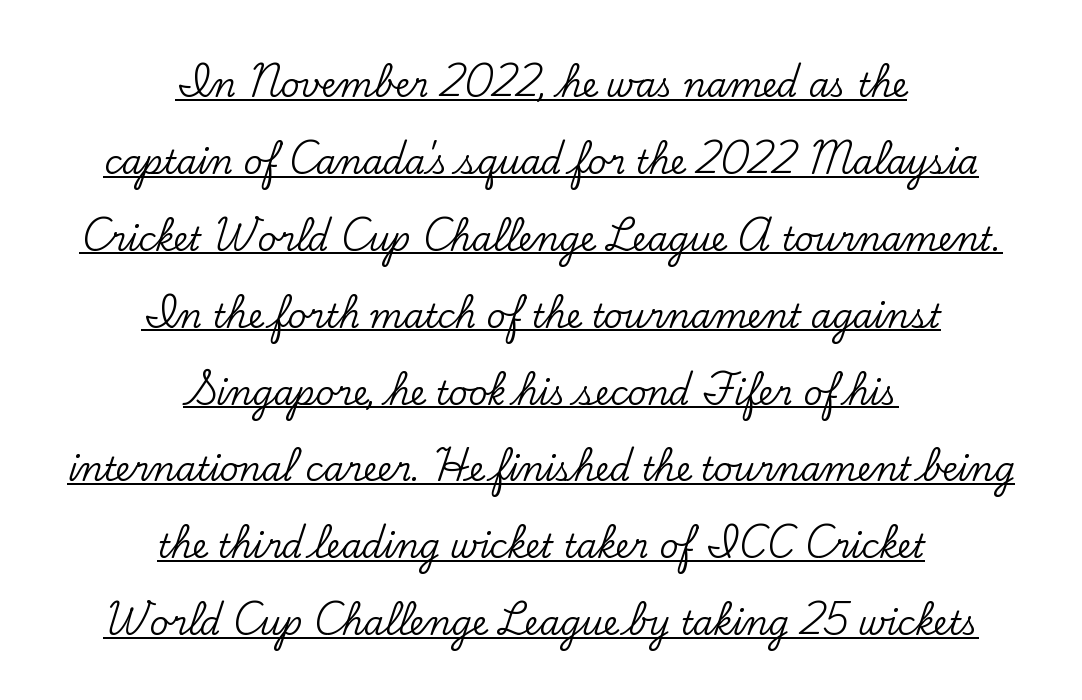
Q: Is the text italic (slanted)? A: Yes.
Q: Is the typeface a serif or a sans-serif typeface? A: Serif.
Q: Is the text underlined? A: Yes.
Q: How is the paragraph aligned? A: Centered.
Q: Is the spacing between letters normal or unusually wide? A: Normal.
Q: Is the spacing between lines tight, normal or loose? A: Loose.
Q: Width (condensed, normal, or wide)? A: Normal.
Q: Stroke contrast? A: Low.
Q: x-height? A: Small.
Q: Monospaced? A: No.
